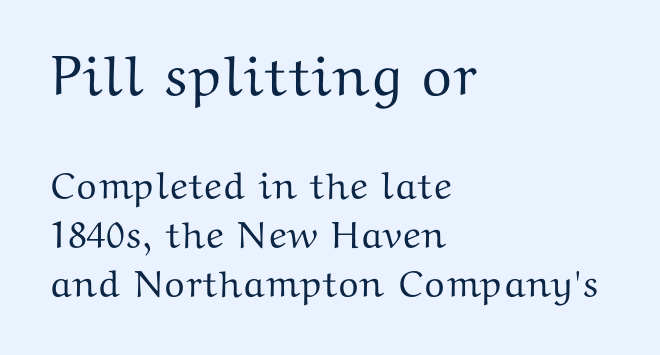
Does the bottom block carry the larger type? No, the top block does. Spacing verdict: proportional, widths tailored to each character. Descenders are the only things crossing below the line. Quick note: interline space is typical.
